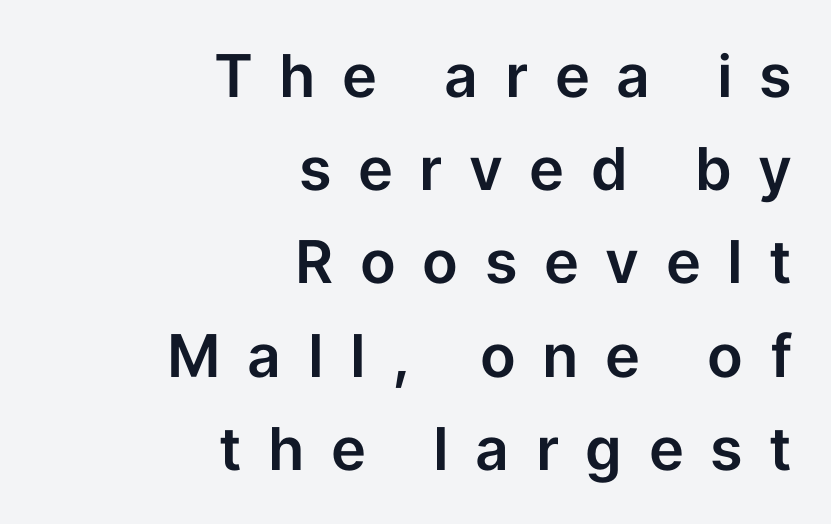
Q: Is the text italic (slanted)? A: No, it is upright.
Q: Is the typeface a serif or a sans-serif typeface? A: Sans-serif.
Q: Is the text underlined? A: No.
Q: How is the paragraph aligned? A: Right-aligned.
Q: Is the spacing between letters normal or unusually wide? A: Unusually wide.
Q: Is the spacing between lines tight, normal or loose? A: Normal.
Q: Width (condensed, normal, or wide)? A: Normal.
Q: Stroke contrast? A: Low.
Q: x-height? A: Medium.
Q: Monospaced? A: No.
